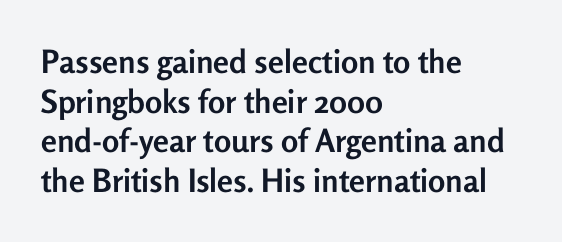
{"serif": "no", "italic": "no", "bold": "yes", "weight": "semibold", "width": "normal", "stroke_contrast": "low", "x_height": "medium", "monospaced": "no", "underline": "no", "align": "left", "line_spacing_ratio": 1.24, "letter_spacing": "normal", "letter_spacing_em": 0.0, "glyph_px": 32}
